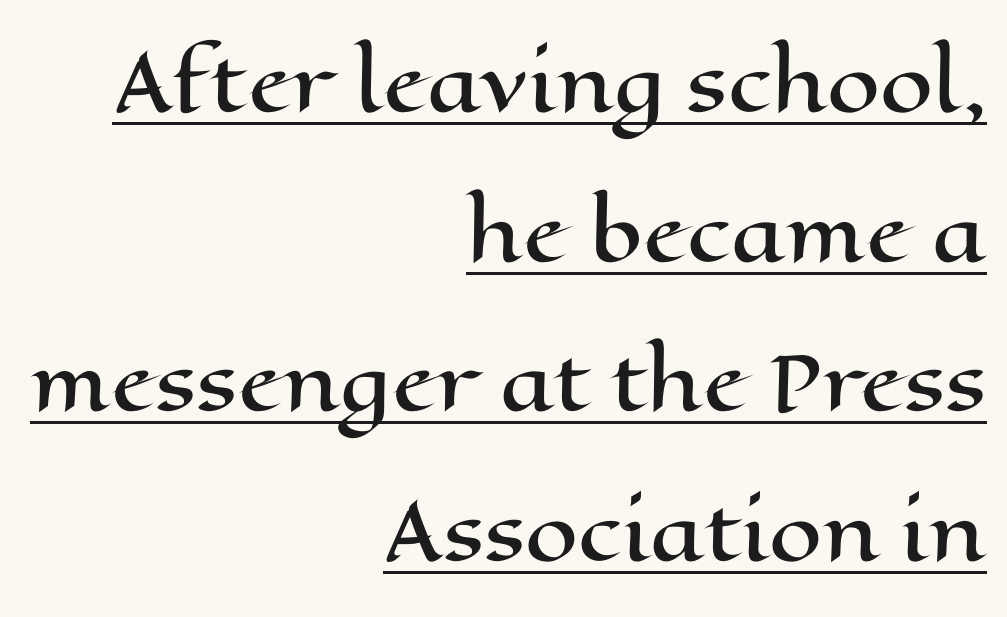
{"italic": "no", "width": "wide", "stroke_contrast": "high", "x_height": "medium", "monospaced": "no", "underline": "yes", "align": "right", "line_spacing": "loose", "line_spacing_ratio": 1.97, "letter_spacing": "normal", "letter_spacing_em": 0.0, "glyph_px": 76}
